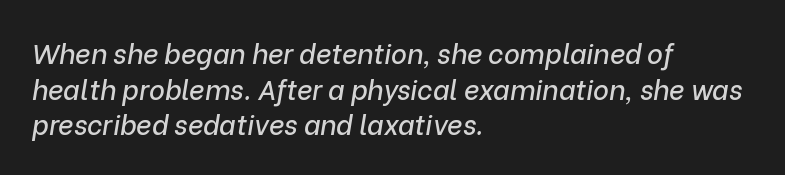
Q: Is the text italic (slanted)? A: Yes, it leans right by about 9 degrees.
Q: Is the text underlined? A: No.
Q: How is the paragraph aligned? A: Left-aligned.
Q: Is the spacing between letters normal or unusually wide? A: Normal.
Q: Is the spacing between lines tight, normal or loose? A: Normal.
